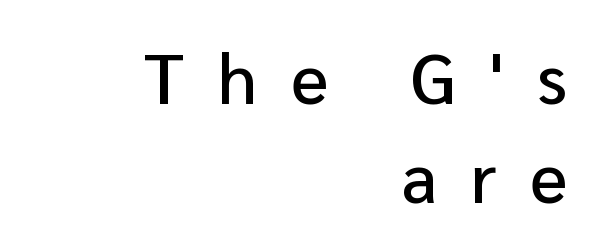
The axis of the letterforms is exactly vertical. Short and long lines alike share a common ending point at right. A normal amount of white space separates one row of letters from the next. Clear beneath every line of the passage. This is sans-serif lettering, the kind often seen on screens and signage.
